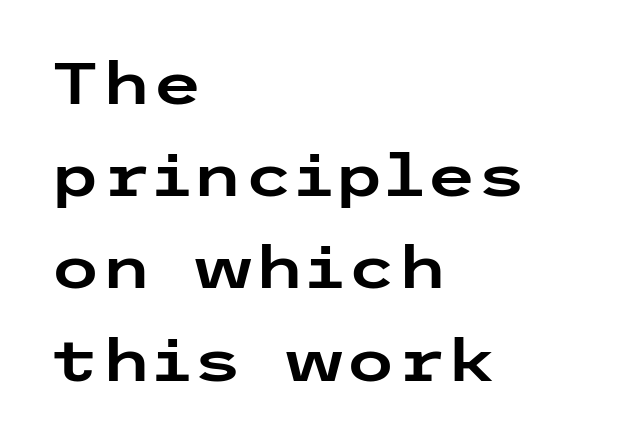
The image shows 58 px wide sans-serif type, upright; set left-aligned, normal line spacing (1.59x), normal letter spacing, not underlined; low stroke contrast and a medium x-height.
